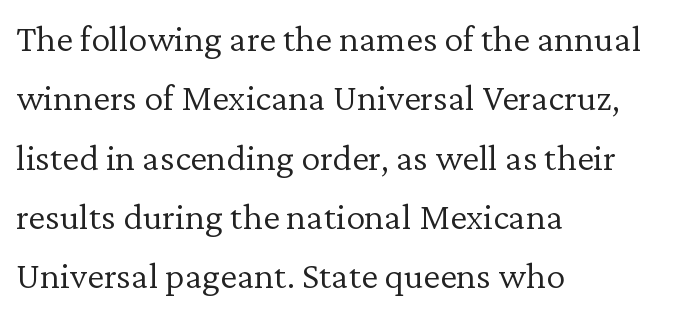
Q: Is the text bold? A: No.
Q: Is the text italic (slanted)? A: No, it is upright.
Q: Is the typeface a serif or a sans-serif typeface? A: Serif.
Q: Is the text underlined? A: No.
Q: How is the paragraph aligned? A: Left-aligned.
Q: Is the spacing between letters normal or unusually wide? A: Normal.
Q: Is the spacing between lines tight, normal or loose? A: Normal.
Q: Width (condensed, normal, or wide)? A: Normal.
Q: Stroke contrast? A: Low.
Q: x-height? A: Medium.
Q: Monospaced? A: No.
